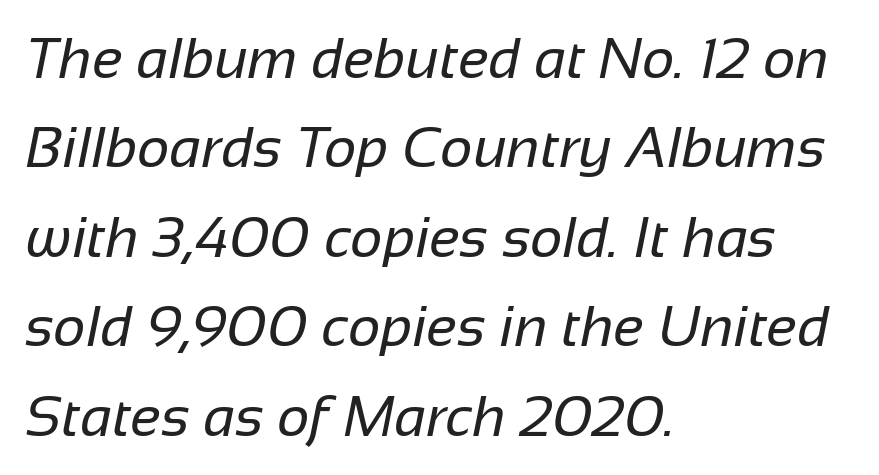
The image shows 57 px regular-weight sans-serif type; set left-aligned, normal line spacing (1.57x), normal letter spacing, not underlined; low stroke contrast and a medium x-height.
